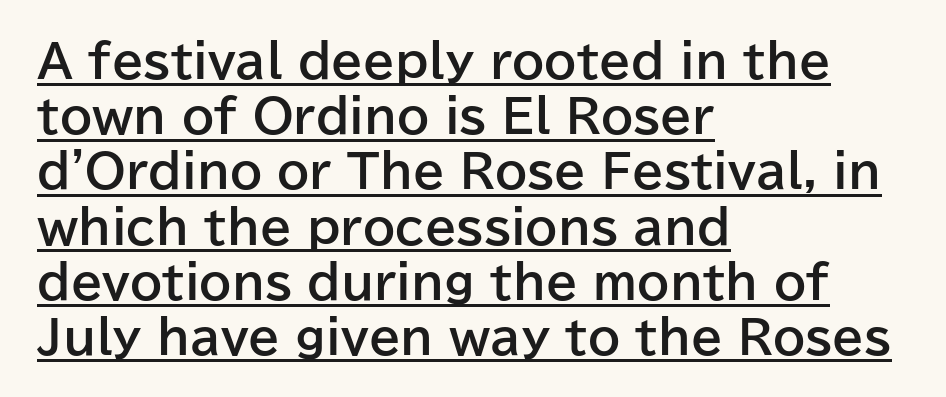
The image shows 46 px bold sans-serif type, upright; set left-aligned, line spacing 1.2x, normal letter spacing, underlined; low stroke contrast and a medium x-height.
